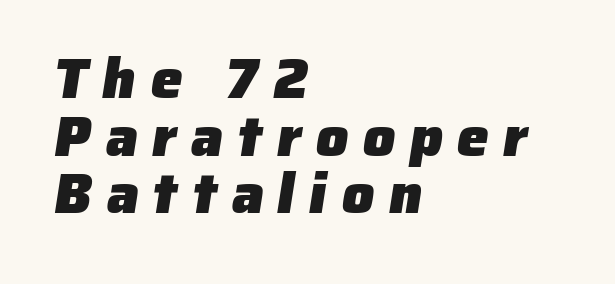
Q: Is the text bold? A: Yes.
Q: Is the typeface a serif or a sans-serif typeface? A: Sans-serif.
Q: Is the text underlined? A: No.
Q: How is the paragraph aligned? A: Left-aligned.
Q: Is the spacing between letters normal or unusually wide? A: Unusually wide.
Q: Is the spacing between lines tight, normal or loose? A: Tight.
Q: Width (condensed, normal, or wide)? A: Normal.
Q: Stroke contrast? A: Low.
Q: x-height? A: Medium.
Q: Monospaced? A: No.
